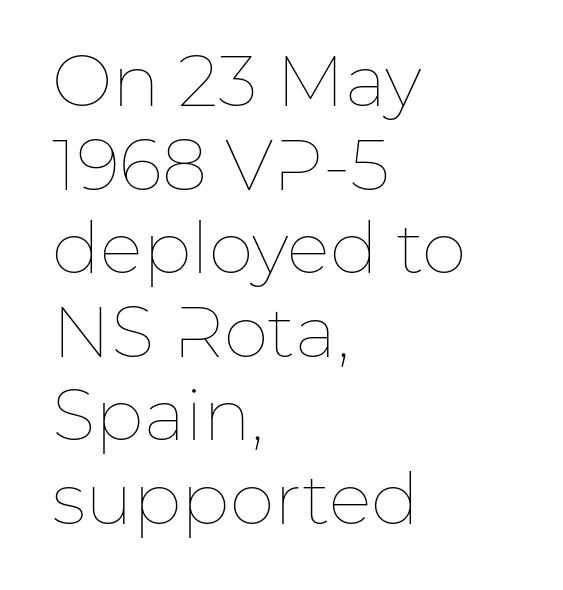
{"italic": "no", "bold": "no", "weight": "thin", "width": "normal", "stroke_contrast": "low", "x_height": "medium", "monospaced": "no", "underline": "no", "align": "left", "line_spacing_ratio": 1.16, "letter_spacing": "normal", "letter_spacing_em": 0.0, "glyph_px": 72}
